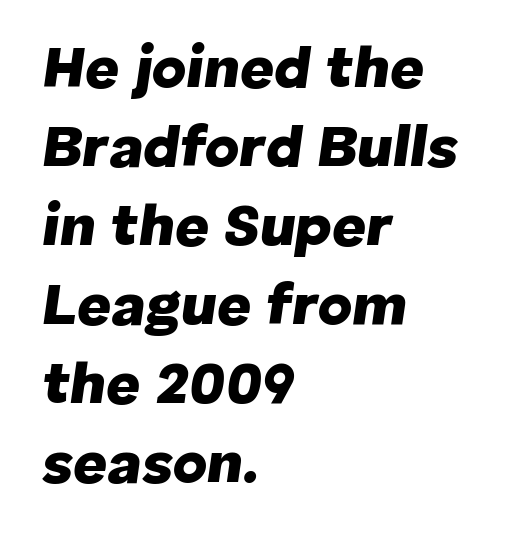
{"italic": "yes", "lean": "right", "slant_degrees": 8, "bold": "yes", "weight": "heavy", "width": "normal", "stroke_contrast": "low", "x_height": "medium", "monospaced": "no", "underline": "no", "align": "left", "line_spacing": "normal", "line_spacing_ratio": 1.34, "letter_spacing": "normal", "letter_spacing_em": 0.0, "glyph_px": 59}
